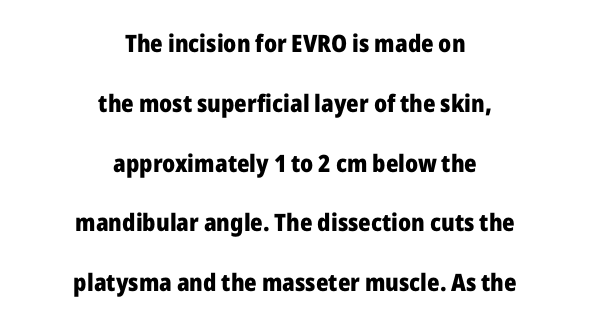
The text block is weighted toward neither margin, spreading evenly from the middle. This is roman type, the default non-slanted kind. The typesetting leans heavy: a genuine bold. Widely set lines give the paragraph a tall, airy silhouette.
